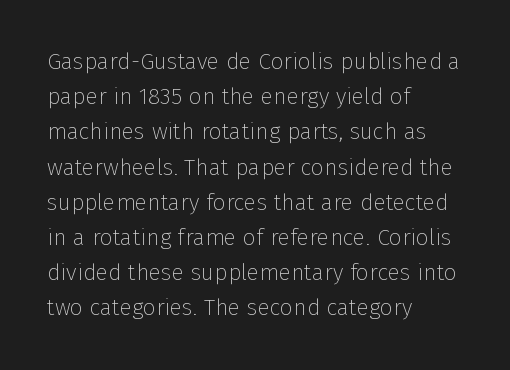
Q: Is the text bold? A: No.
Q: Is the text italic (slanted)? A: No, it is upright.
Q: Is the text underlined? A: No.
Q: How is the paragraph aligned? A: Left-aligned.
Q: Is the spacing between letters normal or unusually wide? A: Normal.
Q: Is the spacing between lines tight, normal or loose? A: Normal.
